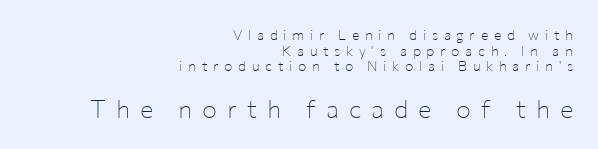
No word sits above an underline. If you drew a ruler down the right edge, every line would touch it. Look at the glyph heights: the lower group is clearly the bigger setting. A typesetter would mark this as roman, not italic.
